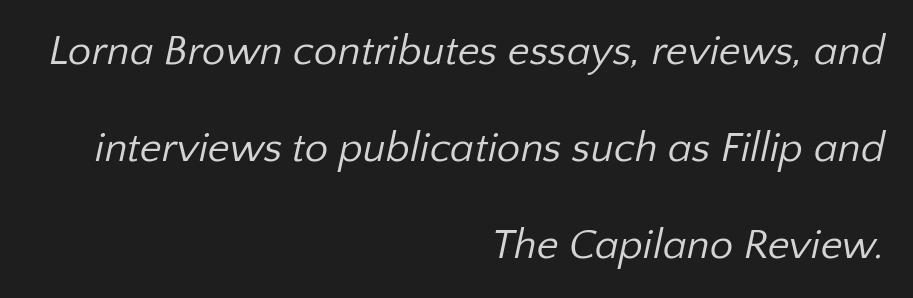
The image shows 42 px regular-weight sans-serif type; set right-aligned, loose line spacing (2.31x), normal letter spacing, not underlined; low stroke contrast and a medium x-height.
